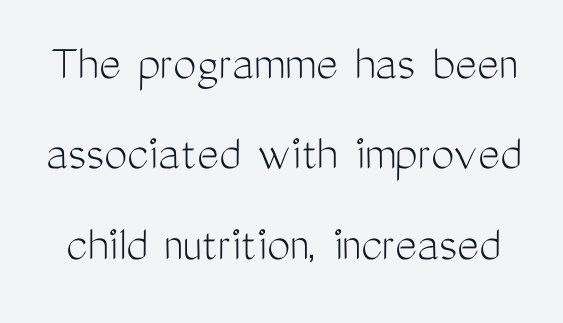
Italic: no, the glyphs are upright roman. The font family rendered here belongs to the sans-serif group. Honestly, the letter spacing is just normal — you wouldn't notice it. The font is comparable to plain body text, perhaps lighter. Note the varied advance widths — an 'i' is clearly narrower than an 'm'.
